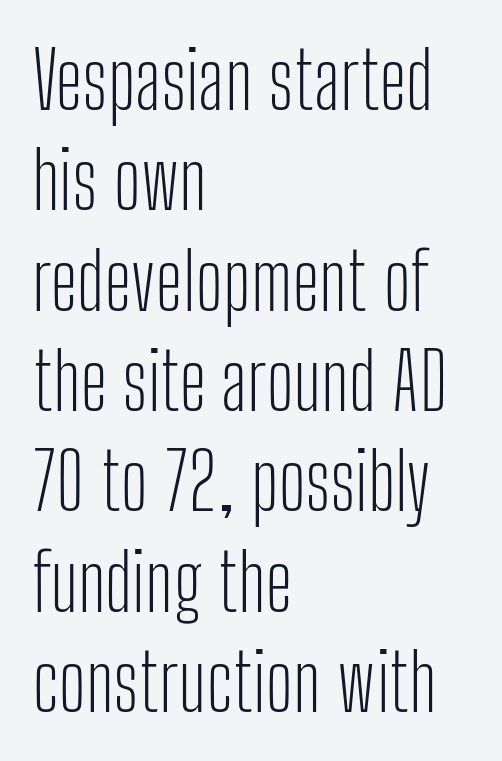
The image shows 79 px light, condensed sans-serif type, upright; set left-aligned, normal line spacing (1.27x), normal letter spacing, not underlined; low stroke contrast and a medium x-height.
